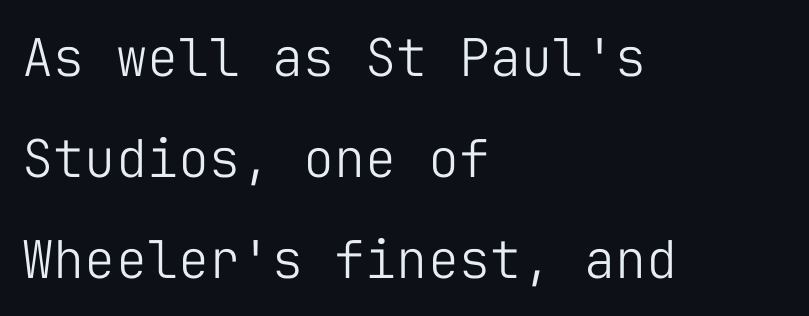
Ordinary non-slanted type is in use. If you measured baseline to baseline, you'd find a long distance. The zone under the glyphs is completely vacant. The passage is arranged the way most books set body copy — flush left. The horizontal fit of the characters is conventional and even.
